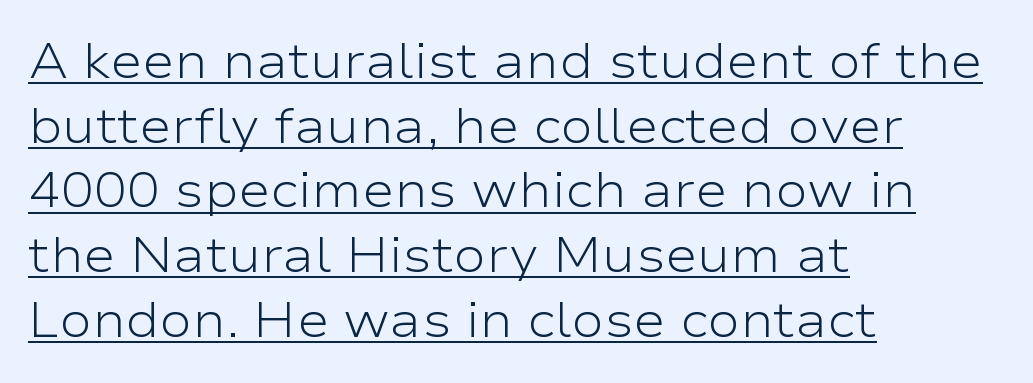
Q: Is the text bold? A: No.
Q: Is the text italic (slanted)? A: No, it is upright.
Q: Is the typeface a serif or a sans-serif typeface? A: Sans-serif.
Q: Is the text underlined? A: Yes.
Q: How is the paragraph aligned? A: Left-aligned.
Q: Is the spacing between letters normal or unusually wide? A: Normal.
Q: Is the spacing between lines tight, normal or loose? A: Normal.
Q: Width (condensed, normal, or wide)? A: Wide.
Q: Stroke contrast? A: Low.
Q: x-height? A: Medium.
Q: Monospaced? A: No.
